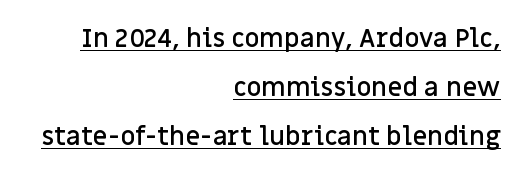
{"italic": "no", "bold": "semi", "underline": "yes", "align": "right", "line_spacing_ratio": 1.89, "letter_spacing": "normal", "letter_spacing_em": 0.0, "glyph_px": 26}
